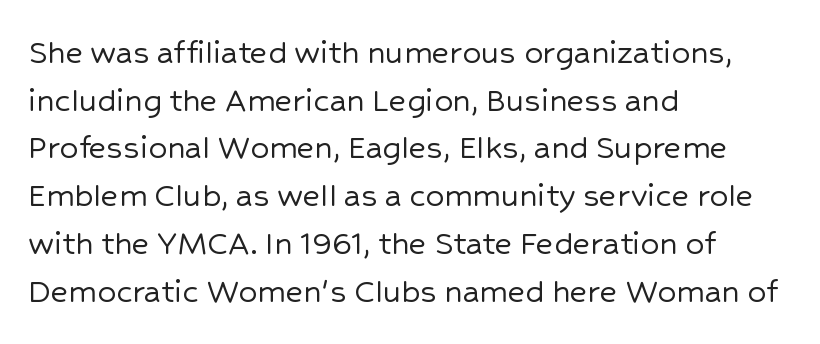
The image shows 37 px sans-serif type, upright; set left-aligned, normal line spacing (1.29x), normal letter spacing, not underlined; low stroke contrast and a medium x-height.
